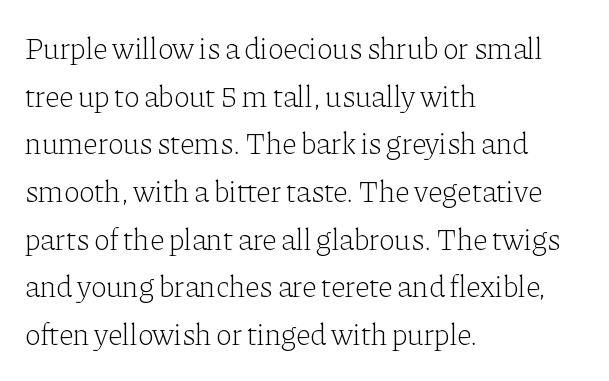
You could not count columns in this text — the font is proportionally spaced. Heaviness? Minimal to ordinary, like unemphasized prose. Inter-character spacing is left at the font's built-in metrics. The axis of the letterforms is exactly vertical. Evenly set lines give the paragraph a standard silhouette. Does the copy run flush right? No — it runs flush left.
